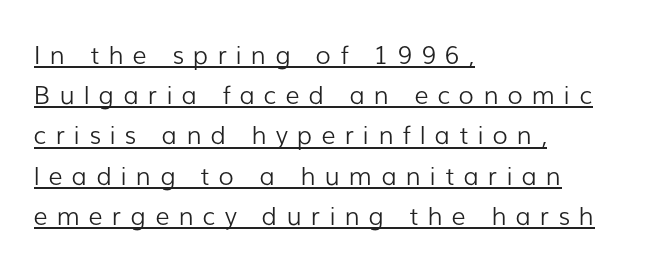
Q: Is the text bold? A: No.
Q: Is the text italic (slanted)? A: No, it is upright.
Q: Is the text underlined? A: Yes.
Q: How is the paragraph aligned? A: Left-aligned.
Q: Is the spacing between letters normal or unusually wide? A: Unusually wide.
Q: Is the spacing between lines tight, normal or loose? A: Normal.
